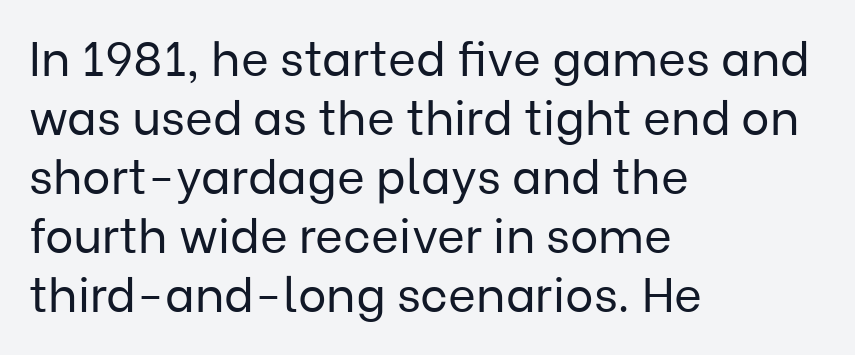
Q: Is the text bold? A: No.
Q: Is the text italic (slanted)? A: No, it is upright.
Q: Is the typeface a serif or a sans-serif typeface? A: Sans-serif.
Q: Is the text underlined? A: No.
Q: How is the paragraph aligned? A: Left-aligned.
Q: Is the spacing between letters normal or unusually wide? A: Normal.
Q: Width (condensed, normal, or wide)? A: Normal.
Q: Stroke contrast? A: Low.
Q: x-height? A: Medium.
Q: Monospaced? A: No.
